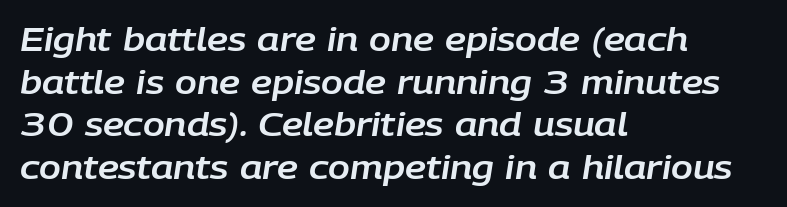
Q: Is the text italic (slanted)? A: Yes, it leans right by about 9 degrees.
Q: Is the text underlined? A: No.
Q: How is the paragraph aligned? A: Left-aligned.
Q: Is the spacing between letters normal or unusually wide? A: Normal.
Q: Is the spacing between lines tight, normal or loose? A: Normal.
Q: Width (condensed, normal, or wide)? A: Normal.
Q: Stroke contrast? A: Low.
Q: x-height? A: Large.
Q: Monospaced? A: No.
